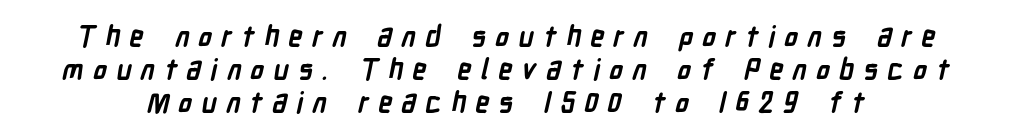
The image shows 28 px semibold, condensed sans-serif type; set line spacing 1.17x, unusually wide letter spacing (+0.33 em), not underlined; low stroke contrast and a medium x-height.
